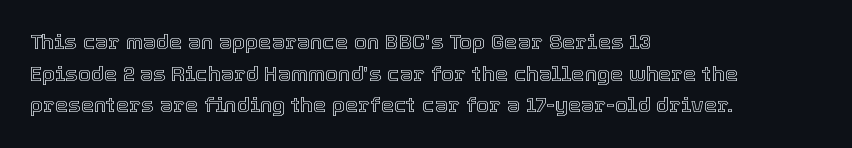
Has an underline been added? It has not. Do the letters lean? They stand straight. Notice how descenders clear the ascenders below comfortably — that's standard leading. The line texture is even and compact thanks to regular tracking.
